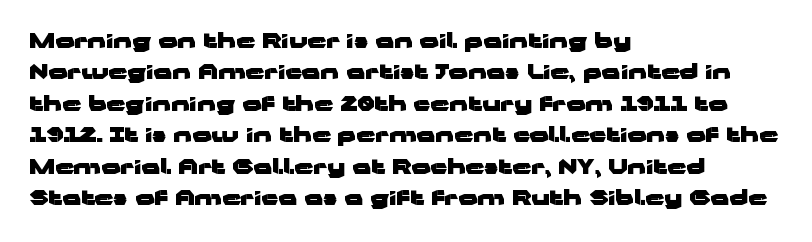
Q: Is the text bold? A: Yes.
Q: Is the text italic (slanted)? A: No, it is upright.
Q: Is the text underlined? A: No.
Q: How is the paragraph aligned? A: Left-aligned.
Q: Is the spacing between letters normal or unusually wide? A: Normal.
Q: Is the spacing between lines tight, normal or loose? A: Normal.
